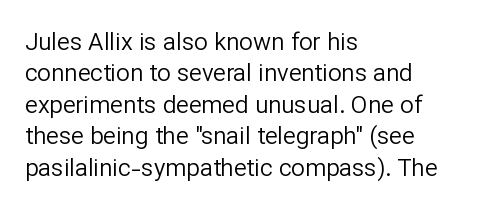
The image shows 24 px text type, upright; set left-aligned, normal line spacing (1.31x), normal letter spacing, not underlined.
